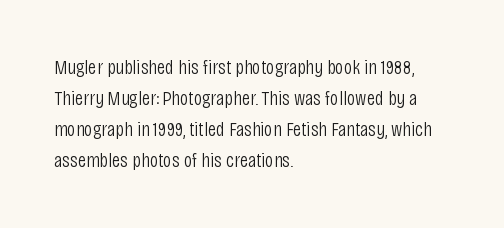
The image shows 21 px text type, upright; set left-aligned, normal line spacing (1.48x), normal letter spacing, not underlined.
